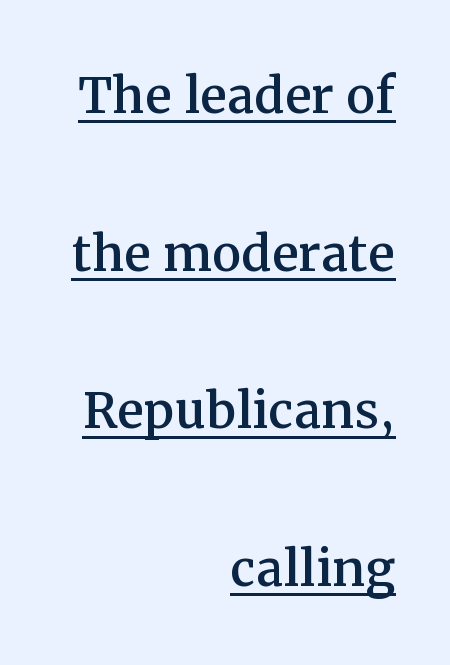
If you drew a line through each stem, it would be perfectly vertical. The letters carry serifs — small finishing strokes at the ends of their stems. Looks like regular typesetting: each glyph gets only the width it needs. A typesetter would call this zero additional tracking.
